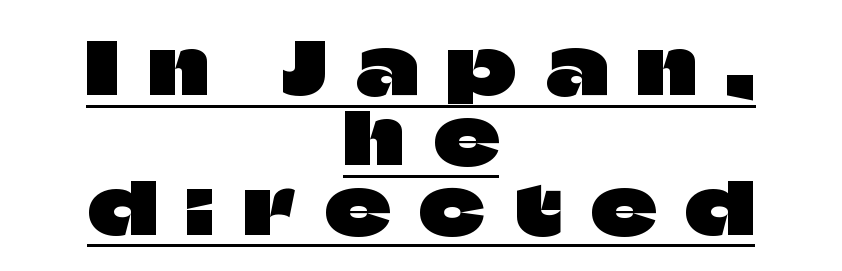
{"serif": "no", "italic": "no", "width": "normal", "stroke_contrast": "low", "x_height": "large", "monospaced": "no", "underline": "yes", "align": "center", "line_spacing": "tight", "line_spacing_ratio": 0.97, "letter_spacing": "wide", "letter_spacing_em": 0.41, "glyph_px": 72}
